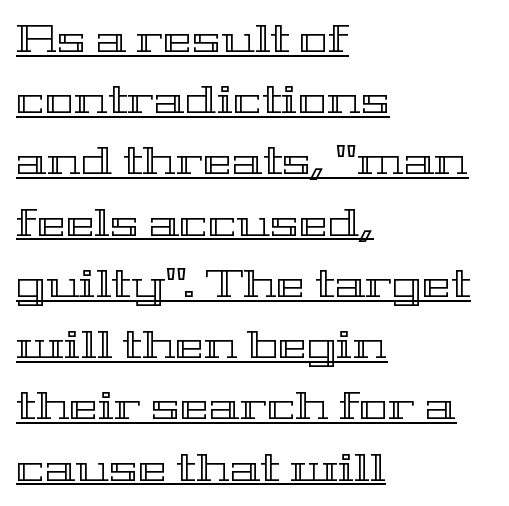
{"italic": "no", "width": "wide", "x_height": "medium", "monospaced": "no", "underline": "yes", "align": "left", "line_spacing": "normal", "line_spacing_ratio": 1.57, "letter_spacing": "normal", "letter_spacing_em": 0.0, "glyph_px": 39}
